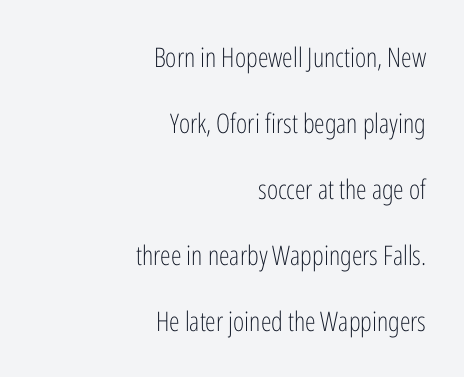
The image shows 27 px text type, upright; set right-aligned, loose line spacing (2.44x), normal letter spacing, not underlined.
